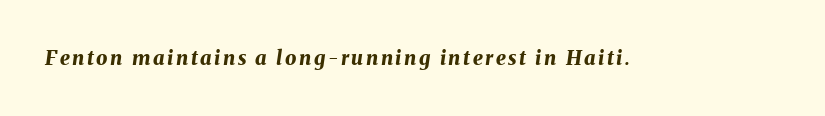
{"italic": "yes", "lean": "right", "slant_degrees": 8, "bold": "yes", "underline": "no", "glyph_px": 20}
